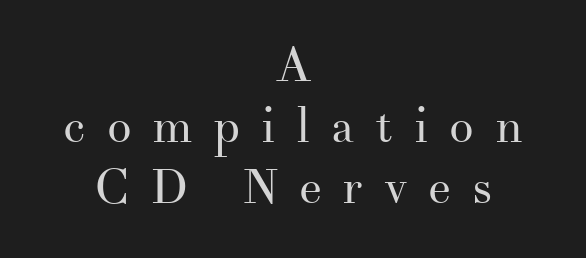
Posture: straight, roman, zero tilt. Think of a printed novel: that variable character pitch is what you see here. Letter spacing: wide. Serifs: yes, visible at the terminals of the letterforms.
